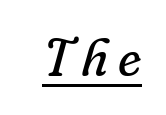
Q: Is the text bold? A: No.
Q: Is the text italic (slanted)? A: Yes, it leans right by about 16 degrees.
Q: Is the typeface a serif or a sans-serif typeface? A: Serif.
Q: Is the text underlined? A: Yes.
Q: Width (condensed, normal, or wide)? A: Normal.
Q: Stroke contrast? A: Low.
Q: x-height? A: Small.
Q: Monospaced? A: No.
